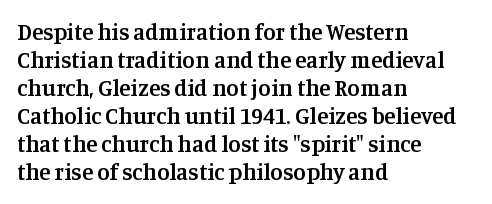
Alignment: flush left. Short note: letters normally spaced. The space directly below the letters is spotless. It's the straight-up-and-down kind of type. Stroke thickness is moderately raised; the sample reads as semibold.
